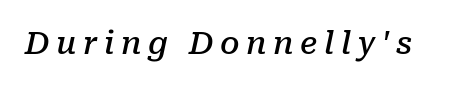
The image shows 31 px semibold serif type, italic (leaning right); set unusually wide letter spacing (+0.21 em), not underlined; low stroke contrast and a medium x-height.
